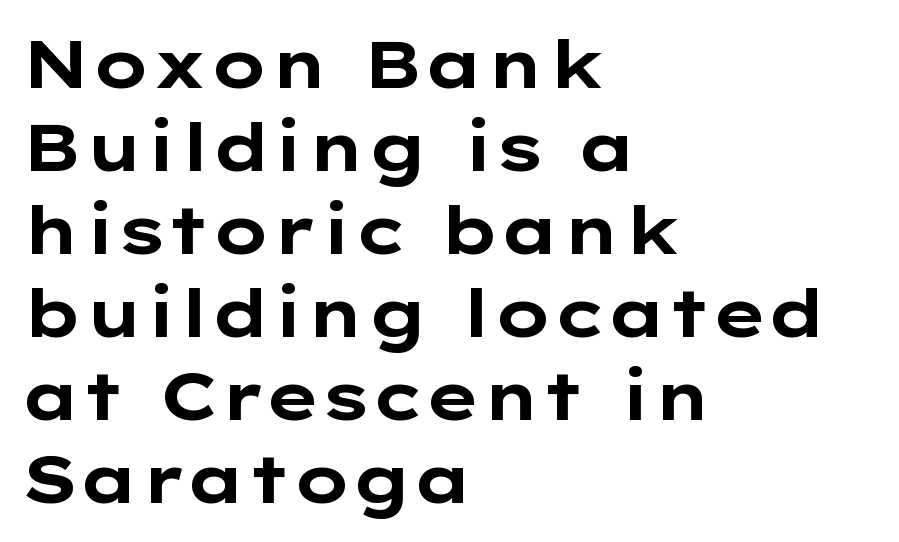
Each glyph is drawn with heavy, bold strokes. Italic? Not at all — the glyphs are vertical. Underline: absent. Students, note that the glyphs here touch the page at normal intervals.
